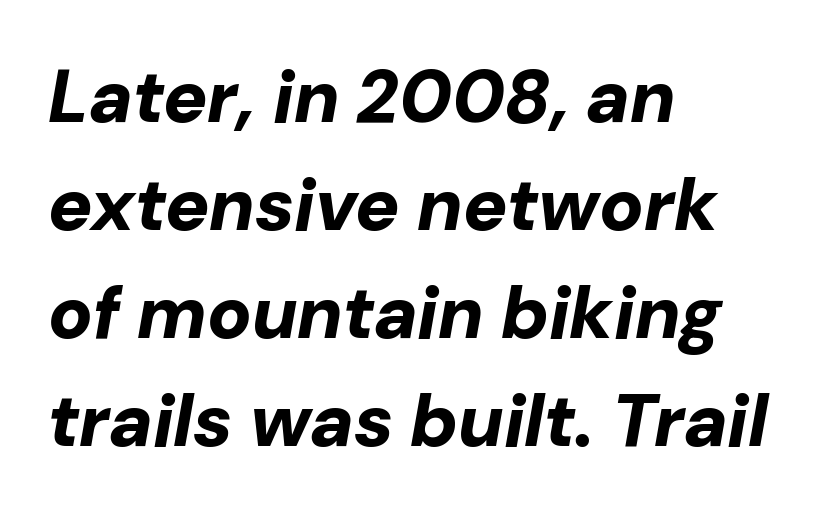
The image shows 74 px bold type, italic (leaning right); set left-aligned, normal line spacing (1.46x), normal letter spacing, not underlined; low stroke contrast and a medium x-height.
